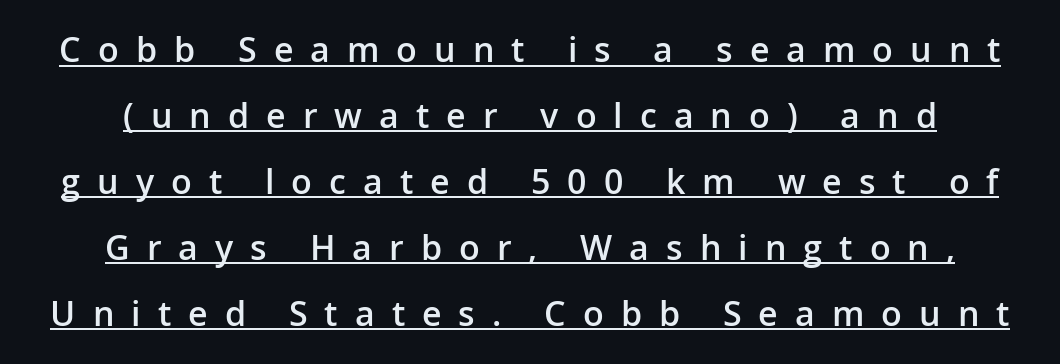
Q: Is the text bold? A: Semi-bold.
Q: Is the text italic (slanted)? A: No, it is upright.
Q: Is the typeface a serif or a sans-serif typeface? A: Sans-serif.
Q: Is the text underlined? A: Yes.
Q: How is the paragraph aligned? A: Centered.
Q: Is the spacing between letters normal or unusually wide? A: Unusually wide.
Q: Is the spacing between lines tight, normal or loose? A: Loose.
Q: Width (condensed, normal, or wide)? A: Normal.
Q: Stroke contrast? A: Low.
Q: x-height? A: Medium.
Q: Monospaced? A: No.
